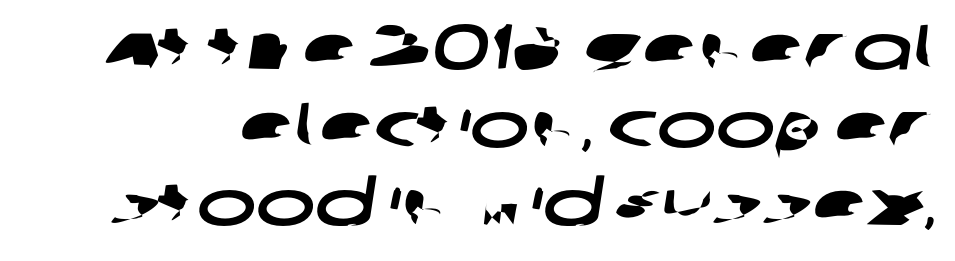
{"serif": "no", "width": "wide", "stroke_contrast": "low", "x_height": "large", "monospaced": "no", "underline": "no", "line_spacing_ratio": 1.24, "letter_spacing": "normal", "letter_spacing_em": 0.0, "glyph_px": 63}
